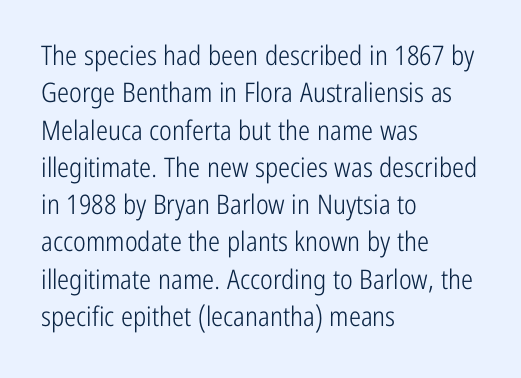
Interline gaps are of average width in this sample. Inter-character spacing is left at the font's built-in metrics. If you drew a line through each stem, it would be perfectly vertical. Words float on clear page, feet unadorned. Each line starts at the same left margin while the right side varies.
